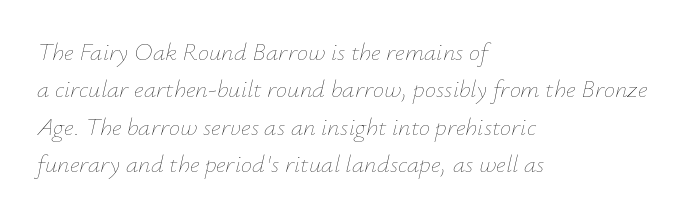
Q: Is the text bold? A: No.
Q: Is the text italic (slanted)? A: Yes, it leans right by about 12 degrees.
Q: Is the text underlined? A: No.
Q: How is the paragraph aligned? A: Left-aligned.
Q: Is the spacing between letters normal or unusually wide? A: Normal.
Q: Is the spacing between lines tight, normal or loose? A: Normal.
